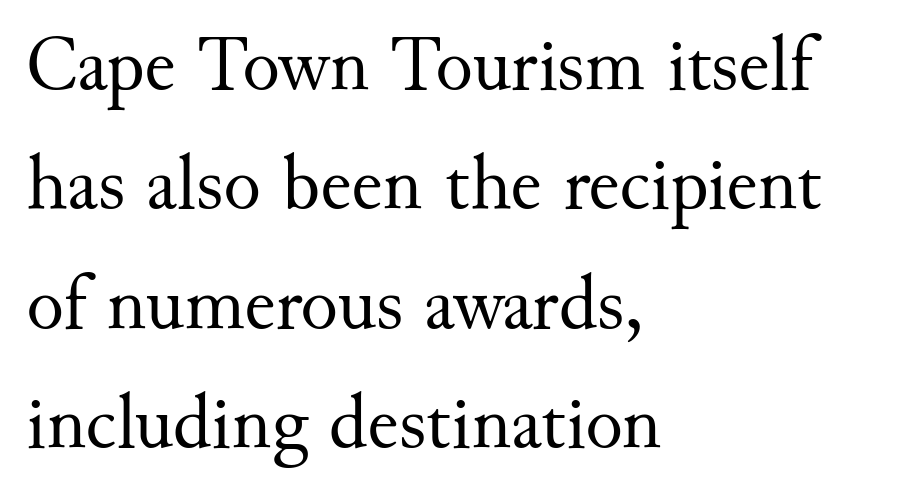
Spacing verdict: proportional, widths tailored to each character. Compared with typical paragraphs, the rows here are spaced about the same. Is the letter spacing exaggerated? No — it looks like the ordinary default. Do the letters lean? They stand straight. Ink coverage per letter is moderate at most.
